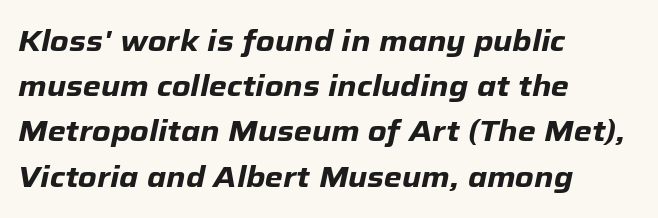
Horizontal alignment here is leftward, the default for most running prose. Nobody drew a line under any word here. Notice how descenders clear the ascenders below comfortably — that's standard leading. The specimen reads as italic at a glance.
